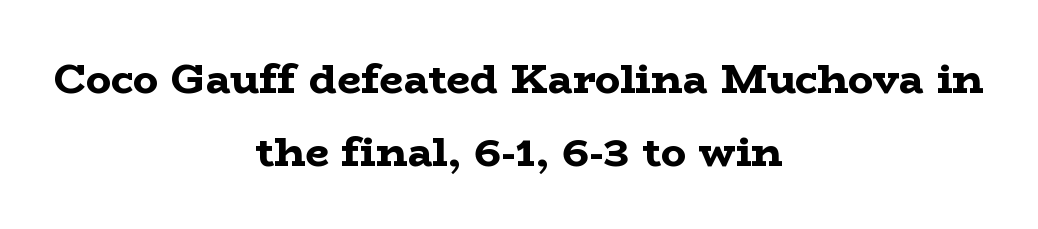
Q: Is the text bold? A: Yes.
Q: Is the text italic (slanted)? A: No, it is upright.
Q: Is the typeface a serif or a sans-serif typeface? A: Serif.
Q: Is the text underlined? A: No.
Q: How is the paragraph aligned? A: Centered.
Q: Is the spacing between letters normal or unusually wide? A: Normal.
Q: Width (condensed, normal, or wide)? A: Wide.
Q: Stroke contrast? A: Low.
Q: x-height? A: Medium.
Q: Monospaced? A: No.
